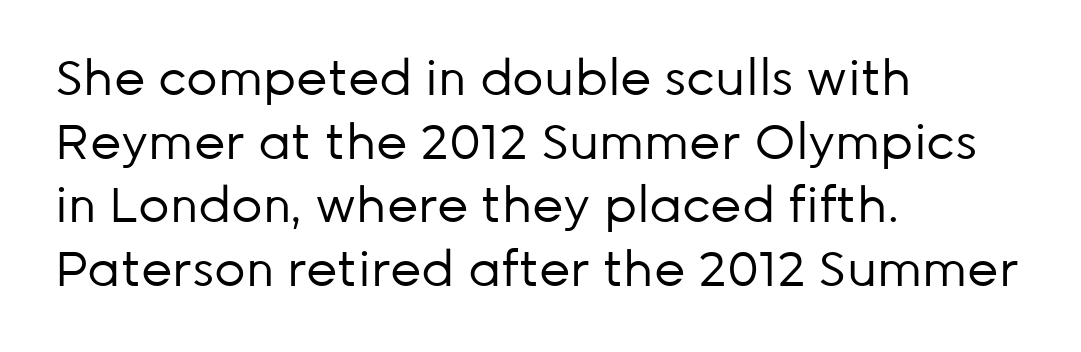
The image shows 49 px regular-weight sans-serif type, upright; set left-aligned, normal line spacing (1.3x), normal letter spacing, not underlined; low stroke contrast and a medium x-height.
